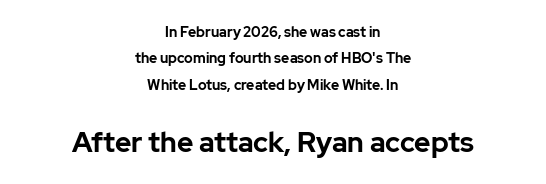
{"serif": "no", "italic": "no", "bold": "yes", "weight": "bold", "width": "normal", "stroke_contrast": "low", "x_height": "medium", "monospaced": "no", "underline": "no", "align": "center", "line_spacing_ratio": 1.88, "letter_spacing": "normal", "letter_spacing_em": 0.0, "larger_block": "second", "size_ratio": 2.0, "glyph_px": 28}
